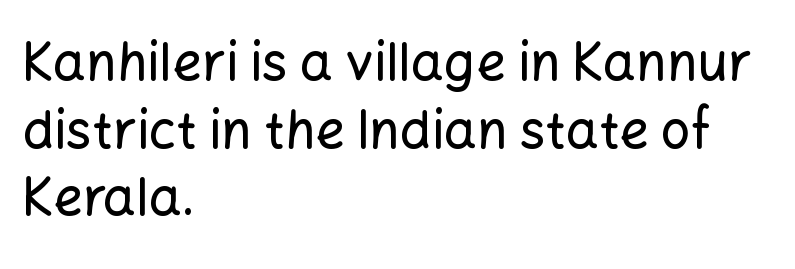
The passage shown is typed in a proportional face where columns would drift. Vertically, the passage feels balanced, rows spaced as you'd expect. The text block is weighted toward the left margin, trailing off unevenly rightward. These lines are composed in type without serifs. Standard letterfit; no display-style spreading of the glyphs. Quick note: not italic, upright.
